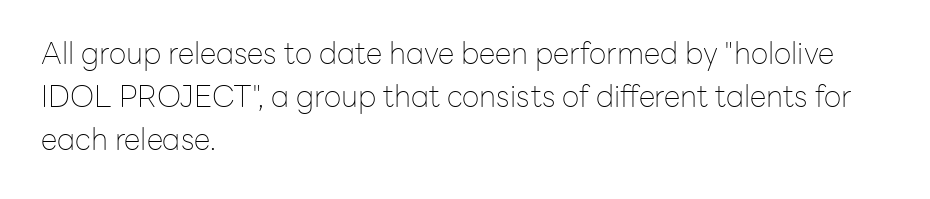
Q: Is the text bold? A: No.
Q: Is the text italic (slanted)? A: No, it is upright.
Q: Is the typeface a serif or a sans-serif typeface? A: Sans-serif.
Q: Is the text underlined? A: No.
Q: How is the paragraph aligned? A: Left-aligned.
Q: Is the spacing between letters normal or unusually wide? A: Normal.
Q: Is the spacing between lines tight, normal or loose? A: Normal.
Q: Width (condensed, normal, or wide)? A: Normal.
Q: Stroke contrast? A: Low.
Q: x-height? A: Medium.
Q: Monospaced? A: No.
